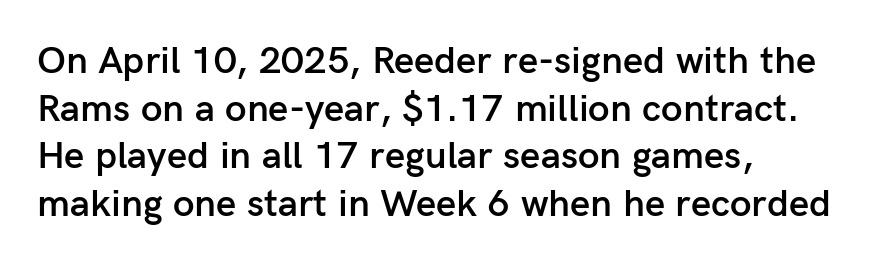
Q: Is the text bold? A: Semi-bold.
Q: Is the text italic (slanted)? A: No, it is upright.
Q: Is the typeface a serif or a sans-serif typeface? A: Sans-serif.
Q: Is the text underlined? A: No.
Q: How is the paragraph aligned? A: Left-aligned.
Q: Is the spacing between letters normal or unusually wide? A: Normal.
Q: Width (condensed, normal, or wide)? A: Normal.
Q: Stroke contrast? A: Low.
Q: x-height? A: Medium.
Q: Monospaced? A: No.
